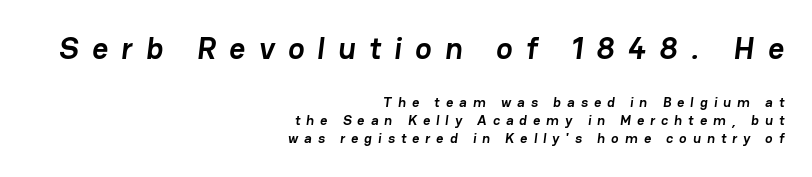
This sample has the flowing, uneven cadence of proportional lettering. In terms of letterform style, serifs are entirely absent. The rendering inserts visible extra space after every character. The typesetter chose a ragged-left arrangement here. Top chunk: large. Bottom chunk: small.
